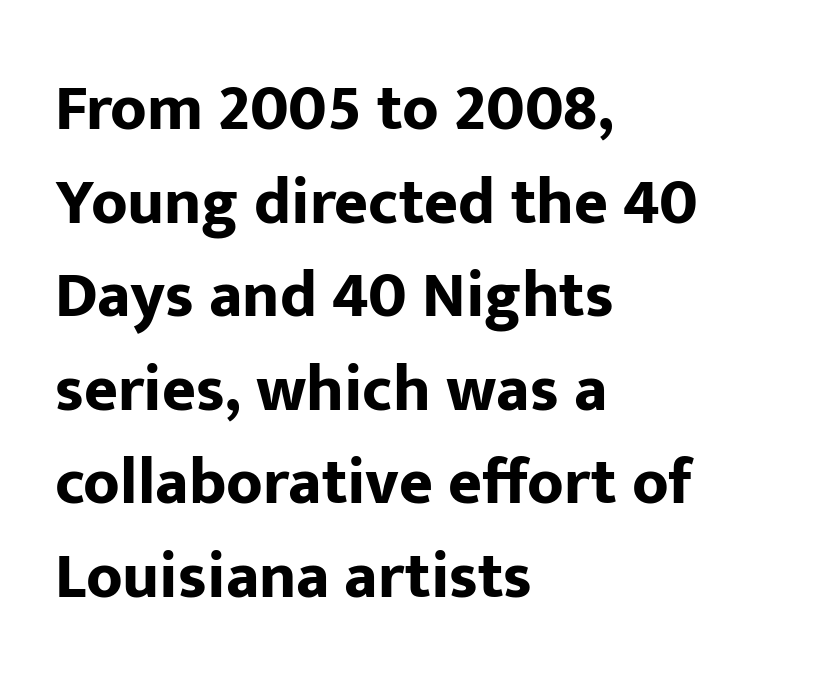
Look at the stroke-to-counter ratio: heavy, a bold. A typesetter would mark this as roman, not italic. Each letter keeps its own natural width here, so spacing adapts to shape. A typesetter would call this leading conventional body-copy spacing. Short and long lines alike share a common starting point at left.
